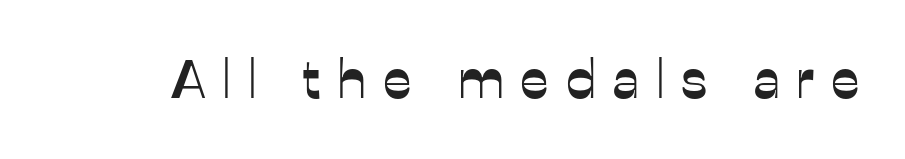
The image shows 54 px sans-serif type, upright; set unusually wide letter spacing (+0.31 em), not underlined; low stroke contrast and a medium x-height.
